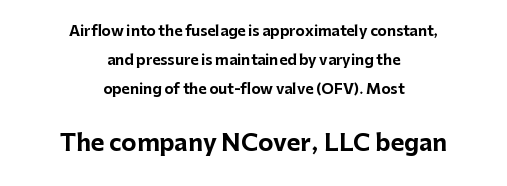
This sample uses plain, unmodified letter spacing. Is there much room between lines? Yes — plenty of vertical air separates them. Every character sits straight up, as roman type does. The string is rendered with underlining switched off.
